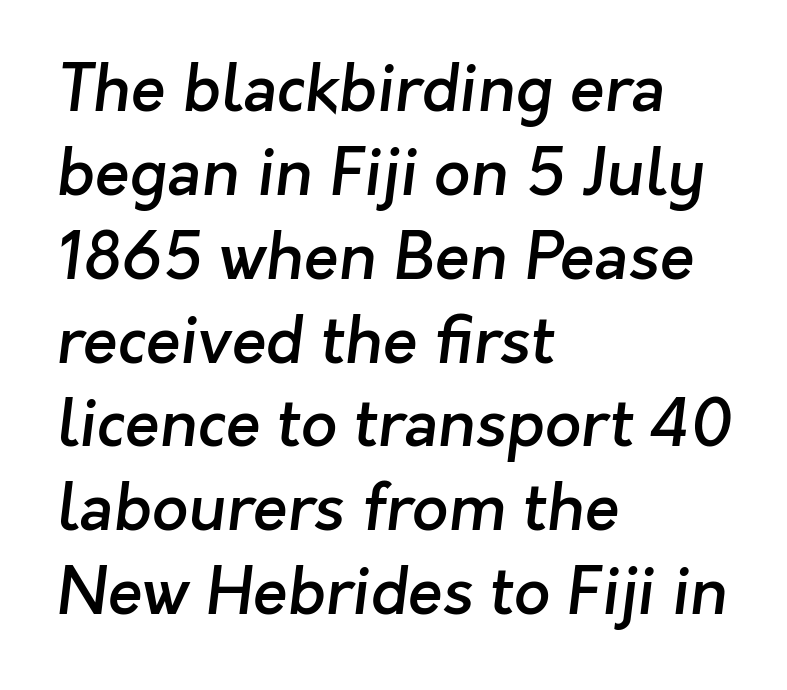
The image shows 64 px semibold sans-serif type; set left-aligned, normal line spacing (1.31x), normal letter spacing, not underlined; low stroke contrast and a medium x-height.
